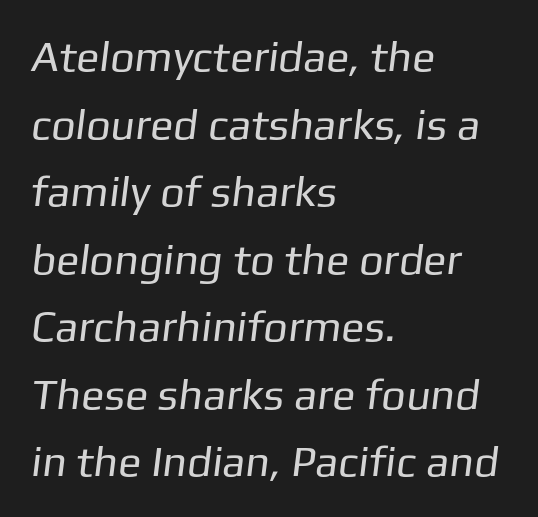
Does extra space separate the letters? No, they use regular spacing. Descenders are the only things crossing below the line. Summary of weight: not heavy and not bold. Check where the strokes stop: nothing finishes them off — pure sans. The line-height multiplier appears to be the usual default.
